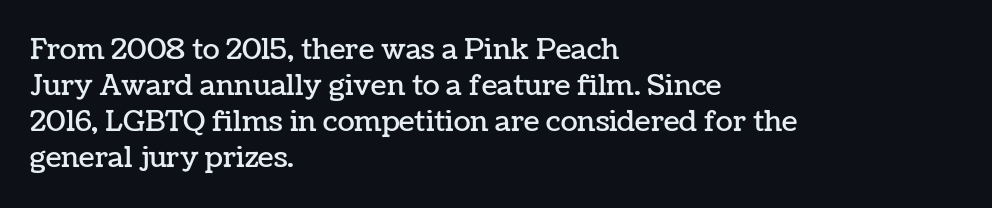
{"italic": "no", "width": "normal", "stroke_contrast": "low", "x_height": "medium", "monospaced": "no", "underline": "no", "align": "left", "line_spacing": "normal", "line_spacing_ratio": 1.28, "letter_spacing": "normal", "letter_spacing_em": 0.0, "glyph_px": 28}
